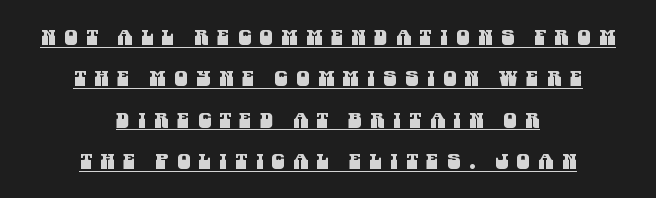
Q: Is the text underlined? A: Yes.
Q: How is the paragraph aligned? A: Centered.
Q: Is the spacing between letters normal or unusually wide? A: Unusually wide.
Q: Is the spacing between lines tight, normal or loose? A: Loose.
